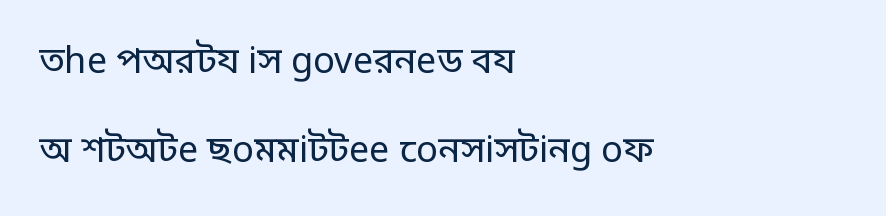
{"serif": "no", "italic": "no", "bold": "no", "weight": "regular", "width": "normal", "stroke_contrast": "low", "x_height": "large", "monospaced": "no", "underline": "no", "align": "left", "line_spacing": "loose", "line_spacing_ratio": 2.47, "letter_spacing": "normal", "letter_spacing_em": 0.0, "glyph_px": 36}
